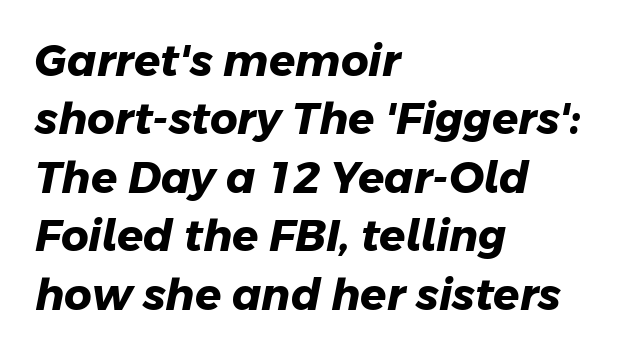
Q: Is the text bold? A: Yes.
Q: Is the typeface a serif or a sans-serif typeface? A: Sans-serif.
Q: Is the text underlined? A: No.
Q: How is the paragraph aligned? A: Left-aligned.
Q: Is the spacing between letters normal or unusually wide? A: Normal.
Q: Is the spacing between lines tight, normal or loose? A: Normal.
Q: Width (condensed, normal, or wide)? A: Normal.
Q: Stroke contrast? A: Low.
Q: x-height? A: Medium.
Q: Monospaced? A: No.
